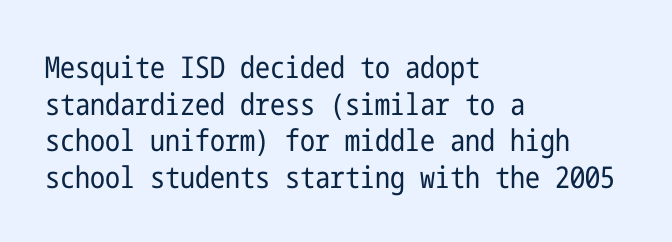
The image shows 30 px regular-weight, condensed sans-serif type, upright; set left-aligned, line spacing 1.22x, normal letter spacing, not underlined; low stroke contrast and a medium x-height.
